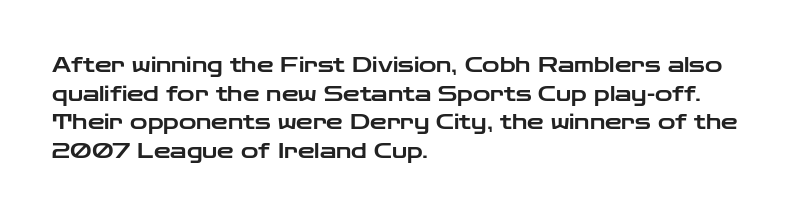
The rendering keeps characters at their native spacing. Does the lettering tilt? It doesn't — this is upright. Descender tails drop into unmarked territory. The lines sit at an ordinary, default distance from one another. One-word summary of the alignment: left.
